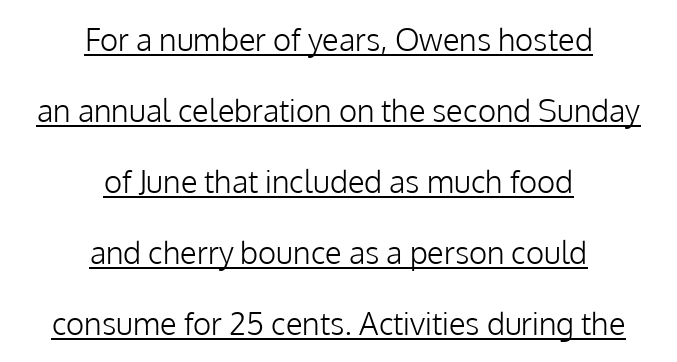
The passage shown stacks its lines with a broad gap. The typesetting does not lean heavy: it is not bold. Vertical strokes here are truly vertical. Nope, no serifs anywhere on these letters. Notice how the passage keeps no hard edge, just a central spine.
